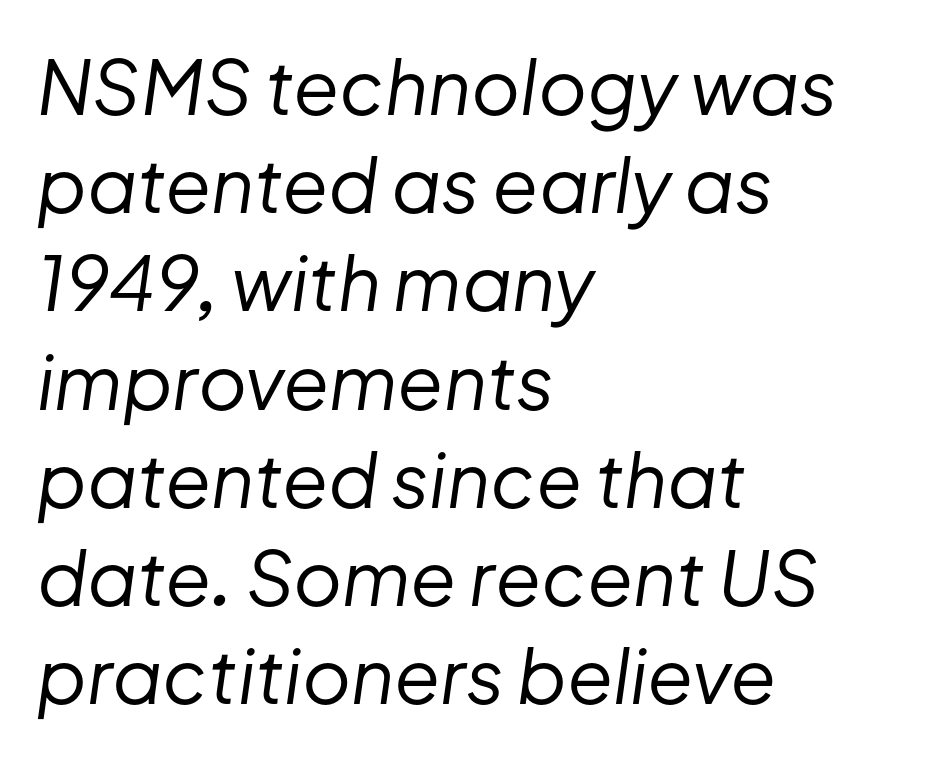
Q: Is the text bold? A: No.
Q: Is the text italic (slanted)? A: Yes, it leans right by about 8 degrees.
Q: Is the text underlined? A: No.
Q: How is the paragraph aligned? A: Left-aligned.
Q: Is the spacing between letters normal or unusually wide? A: Normal.
Q: Is the spacing between lines tight, normal or loose? A: Normal.
Q: Width (condensed, normal, or wide)? A: Normal.
Q: Stroke contrast? A: Low.
Q: x-height? A: Medium.
Q: Monospaced? A: No.
